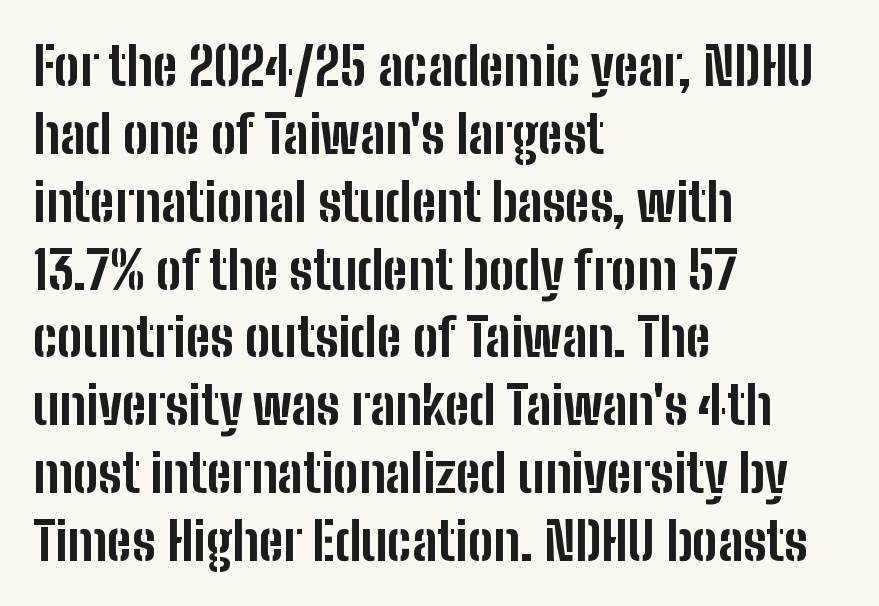
All the whitespace from short lines collects on the right. It's the straight-up-and-down kind of type. Is the type bold? Yes — the strokes are clearly thick and heavy. Note: no serifs on the glyphs. Vertical spacing — default. Each letter keeps its own natural width here, so spacing adapts to shape.
